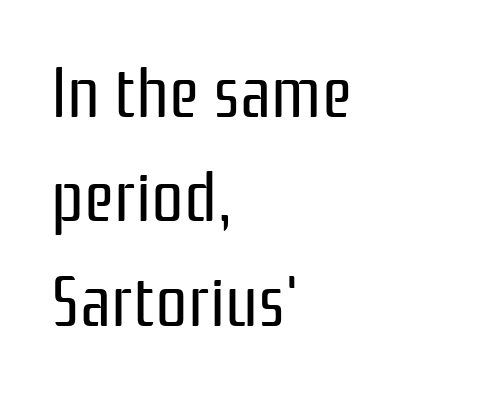
Visually the block forms a straight wall on the left and a jagged coastline on the right. The letters stand upright; this is a roman face. The passage shown is typed in a proportional face where columns would drift. Notice how descenders clear the ascenders below comfortably — that's standard leading. What kind of face is this? One without serifs — a sans. The zone under the glyphs is completely vacant.
